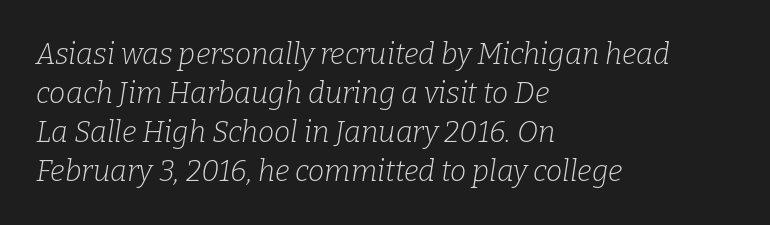
Q: Is the text bold? A: No.
Q: Is the text italic (slanted)? A: Yes, it leans right by about 9 degrees.
Q: Is the typeface a serif or a sans-serif typeface? A: Serif.
Q: Is the text underlined? A: No.
Q: How is the paragraph aligned? A: Left-aligned.
Q: Is the spacing between letters normal or unusually wide? A: Normal.
Q: Is the spacing between lines tight, normal or loose? A: Normal.
Q: Width (condensed, normal, or wide)? A: Normal.
Q: Stroke contrast? A: Low.
Q: x-height? A: Medium.
Q: Monospaced? A: No.
